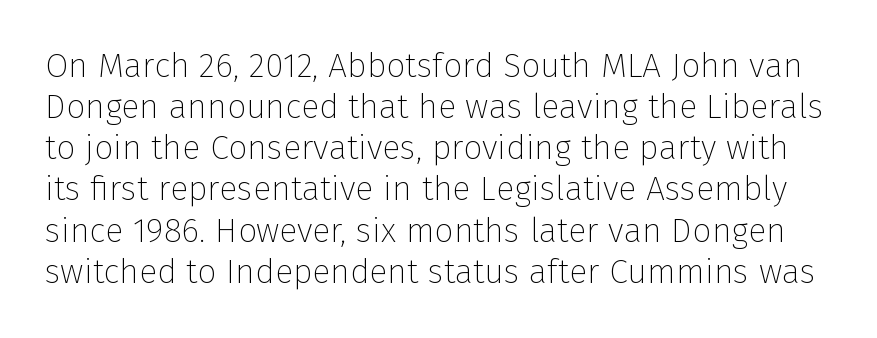
The image shows 34 px thin sans-serif type, upright; set line spacing 1.21x, normal letter spacing, not underlined; low stroke contrast and a medium x-height.
